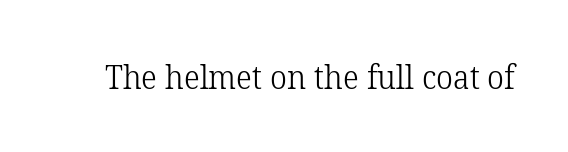
The image shows 33 px light serif type, upright; set normal letter spacing, not underlined; low stroke contrast and a medium x-height.
